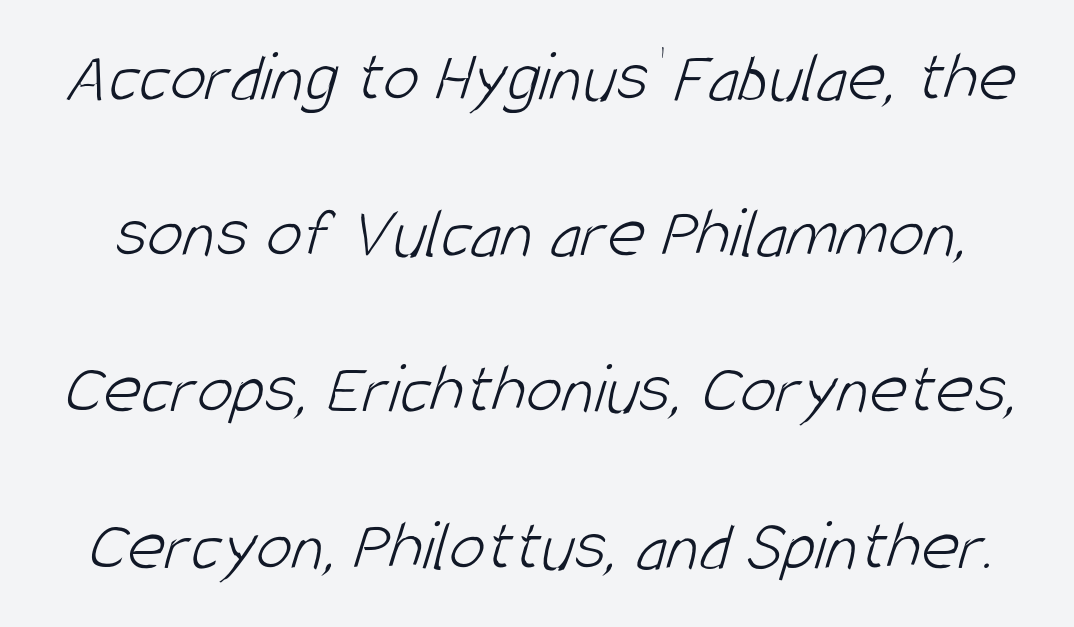
{"serif": "no", "bold": "no", "weight": "light", "width": "condensed", "stroke_contrast": "low", "x_height": "large", "monospaced": "no", "underline": "no", "line_spacing": "loose", "line_spacing_ratio": 2.14, "letter_spacing": "normal", "letter_spacing_em": 0.0, "glyph_px": 73}
